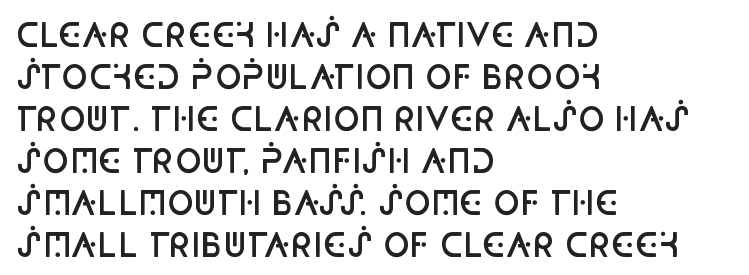
The image shows 32 px semibold, condensed sans-serif type, upright; set left-aligned, normal line spacing (1.31x), normal letter spacing, not underlined; low stroke contrast and a large x-height.
